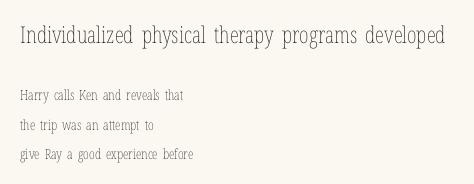
The setting favours the left margin, as ordinary paragraphs usually do. Bare-footed words on every line. The passage shown has conventional tracking throughout. Size hierarchy here favors the leading block over the trailing one. The vertical gap from one line to the next is large. Weight: in the light-to-regular range.
